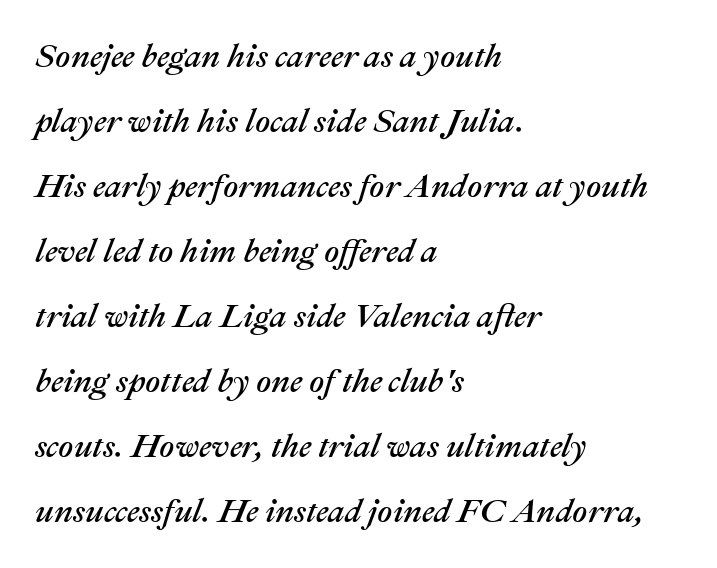
Q: Is the text italic (slanted)? A: Yes, it leans right by about 22 degrees.
Q: Is the text underlined? A: No.
Q: How is the paragraph aligned? A: Left-aligned.
Q: Is the spacing between letters normal or unusually wide? A: Normal.
Q: Is the spacing between lines tight, normal or loose? A: Loose.
Q: Width (condensed, normal, or wide)? A: Normal.
Q: Stroke contrast? A: Medium.
Q: x-height? A: Medium.
Q: Monospaced? A: No.
